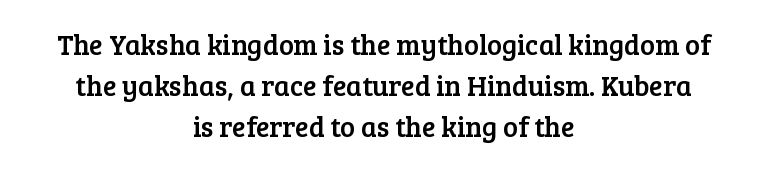
The font family rendered here belongs to the serif group. Students, note that the glyphs here touch the page at normal intervals. This rendering uses center alignment, leaving both contours irregular but symmetric. Check the space under the baseline: it is left empty. These lines are rendered in a variable-pitch font.
